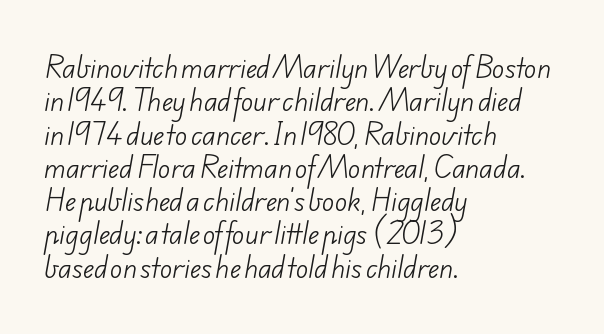
Rule under the text: the space is simply empty. Compared with typical body copy, the letter spacing here is the same. A normal amount of white space separates one row of letters from the next. Short and long lines alike share a common starting point at left. Stroke mass is kept to a normal reading level or below.
